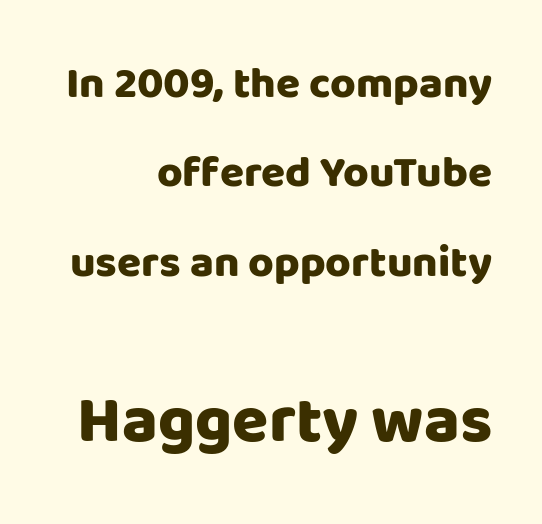
Interline gaps are noticeably wide in this sample. Do the characters align in a grid? No, the font is proportional. Is there any slant? The stems are plumb. Is the type bold? Yes — the strokes are clearly thick and heavy.
